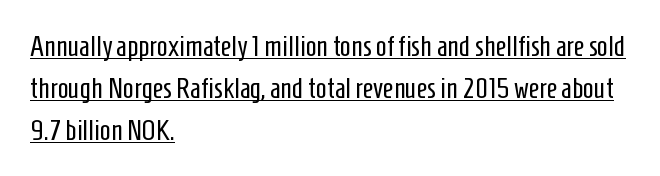
Q: Is the text bold? A: No.
Q: Is the text italic (slanted)? A: No, it is upright.
Q: Is the typeface a serif or a sans-serif typeface? A: Sans-serif.
Q: Is the text underlined? A: Yes.
Q: How is the paragraph aligned? A: Left-aligned.
Q: Is the spacing between letters normal or unusually wide? A: Normal.
Q: Is the spacing between lines tight, normal or loose? A: Normal.
Q: Width (condensed, normal, or wide)? A: Condensed.
Q: Stroke contrast? A: Low.
Q: x-height? A: Medium.
Q: Monospaced? A: No.
